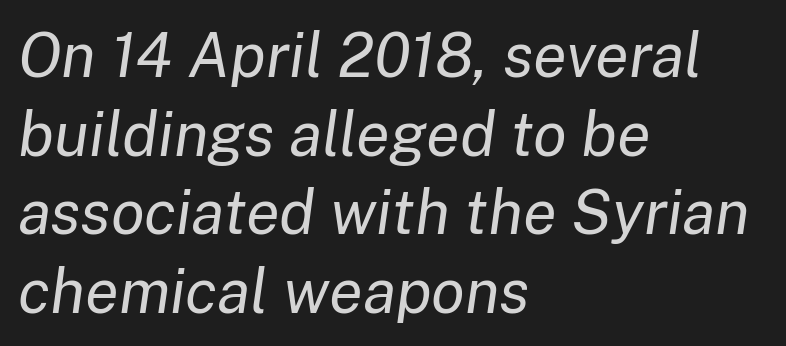
Tracking here is standard; glyphs follow each other at the usual distance. Has an underline been added? It has not. The passage shown is typed in a proportional face where columns would drift. Interline gaps are of average width in this sample.
